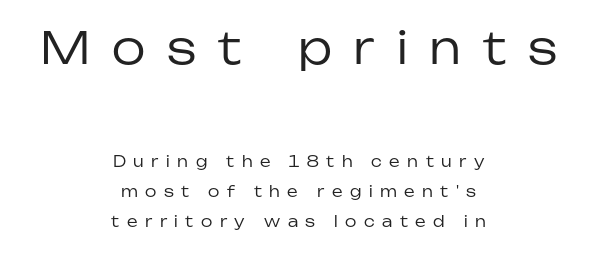
The designer gave the opening block more size than the closing block. The strokes are not fattened; the text isn't bold. Quick note: not italic, upright. This sample uses a sans-serif face. The lines are spread far apart with generous leading.
